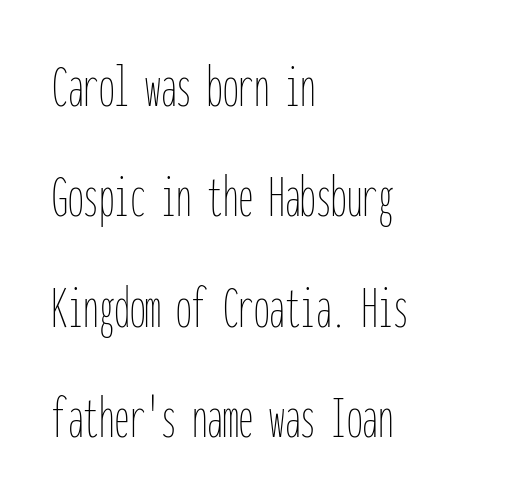
Line beginnings align vertically; line endings do not. This sample uses plain, unmodified letter spacing. The specimen reads as upright at a glance. Letters rest on an invisible, unmarked baseline. The typesetting does not lean heavy: it is not bold. Monospaced: the letters line up in strict vertical columns.
